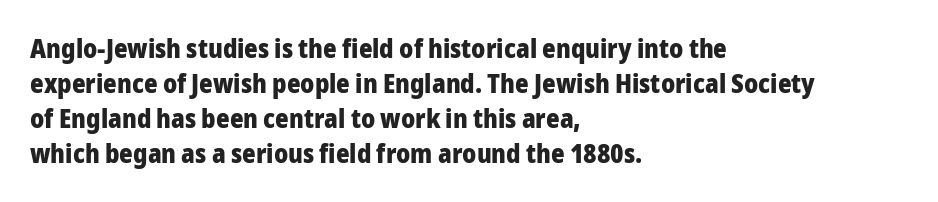
The image shows 26 px bold type, upright; set left-aligned, normal line spacing (1.35x), normal letter spacing, not underlined.
